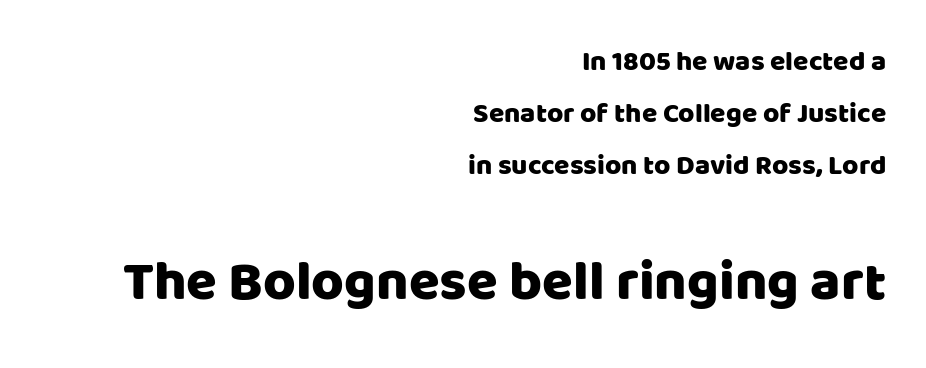
Q: Is the text italic (slanted)? A: No, it is upright.
Q: Is the typeface a serif or a sans-serif typeface? A: Sans-serif.
Q: Is the text underlined? A: No.
Q: How is the paragraph aligned? A: Right-aligned.
Q: Is the spacing between letters normal or unusually wide? A: Normal.
Q: Which block of text is set in a larger size, the first (top) or the second (bottom)? A: The second (bottom) one.
Q: Width (condensed, normal, or wide)? A: Normal.
Q: Stroke contrast? A: Low.
Q: x-height? A: Large.
Q: Monospaced? A: No.
